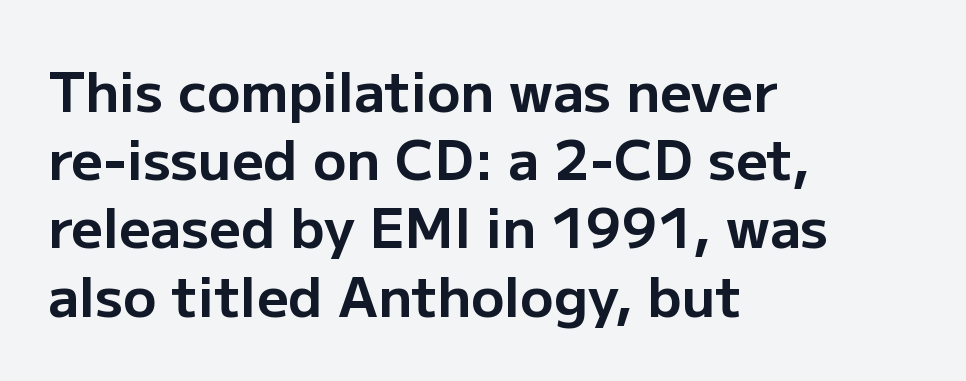
Descender tails drop into unmarked territory. Varying glyph widths throughout — classic text-font behaviour. The line texture is even and compact thanks to regular tracking. Pretty heavy lettering here — definitely bold. The lines in this sample share a left origin and differ only in where they stop.
